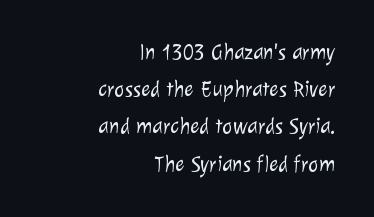
{"bold": "no", "underline": "no", "align": "right", "line_spacing": "normal", "line_spacing_ratio": 1.69, "letter_spacing": "normal", "letter_spacing_em": 0.0, "glyph_px": 22}
